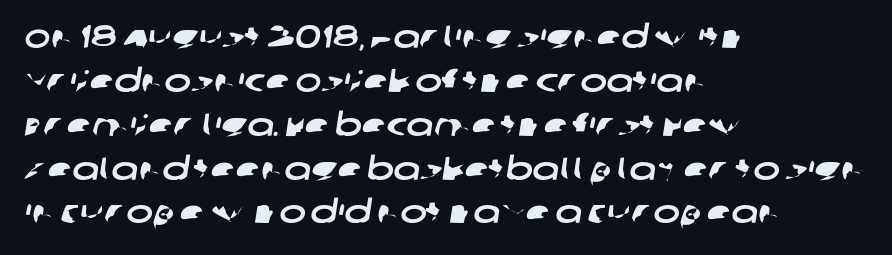
The image shows 32 px wide sans-serif type; set left-aligned, normal line spacing (1.37x), normal letter spacing, not underlined; low stroke contrast and a large x-height.
